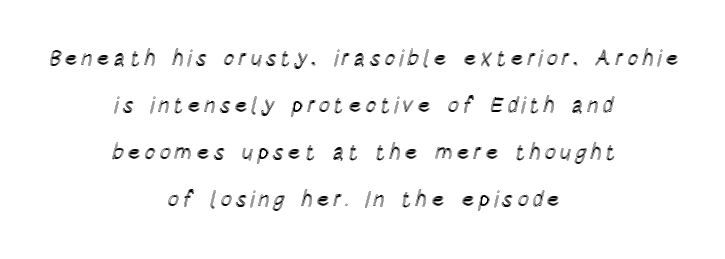
Successive baselines arrive slowly, with a big drop between each. The baseline area is clear. Compared with a flush-left layout, this one balances lines on the center instead.
